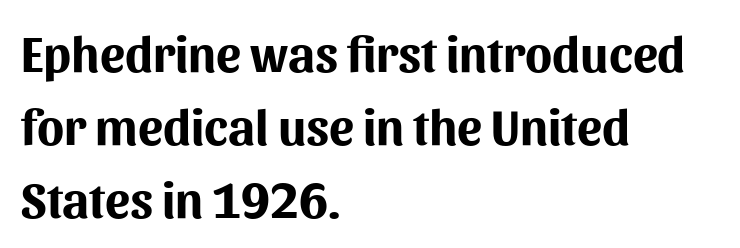
The image shows 50 px bold sans-serif type, upright; set left-aligned, normal line spacing (1.46x), normal letter spacing, not underlined; medium stroke contrast and a medium x-height.
